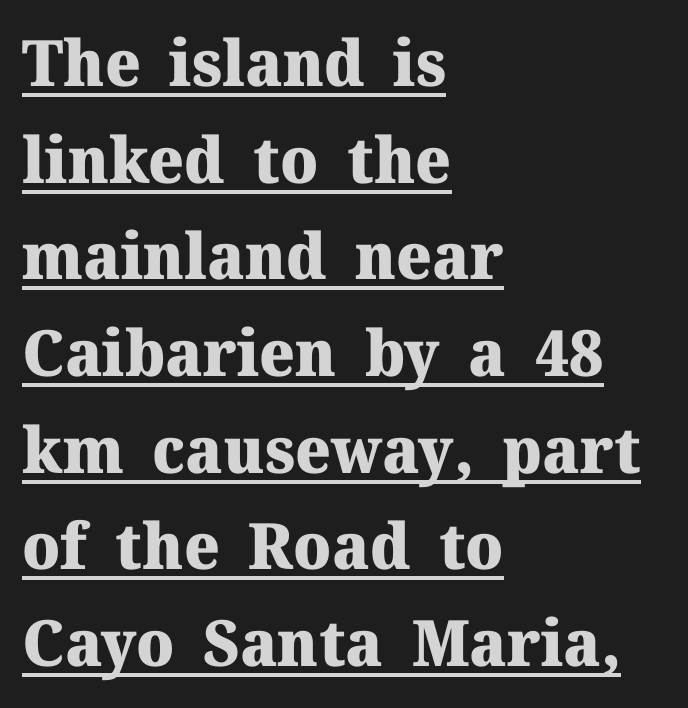
{"serif": "yes", "italic": "no", "bold": "yes", "weight": "heavy", "width": "normal", "stroke_contrast": "medium", "x_height": "medium", "monospaced": "no", "underline": "yes", "align": "left", "line_spacing": "normal", "line_spacing_ratio": 1.51, "letter_spacing": "normal", "letter_spacing_em": 0.0, "glyph_px": 64}
